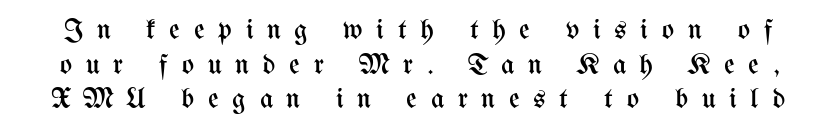
{"italic": "no", "bold": "no", "weight": "regular", "width": "condensed", "stroke_contrast": "medium", "x_height": "medium", "monospaced": "no", "underline": "no", "line_spacing_ratio": 1.19, "letter_spacing": "wide", "letter_spacing_em": 0.47, "glyph_px": 29}
